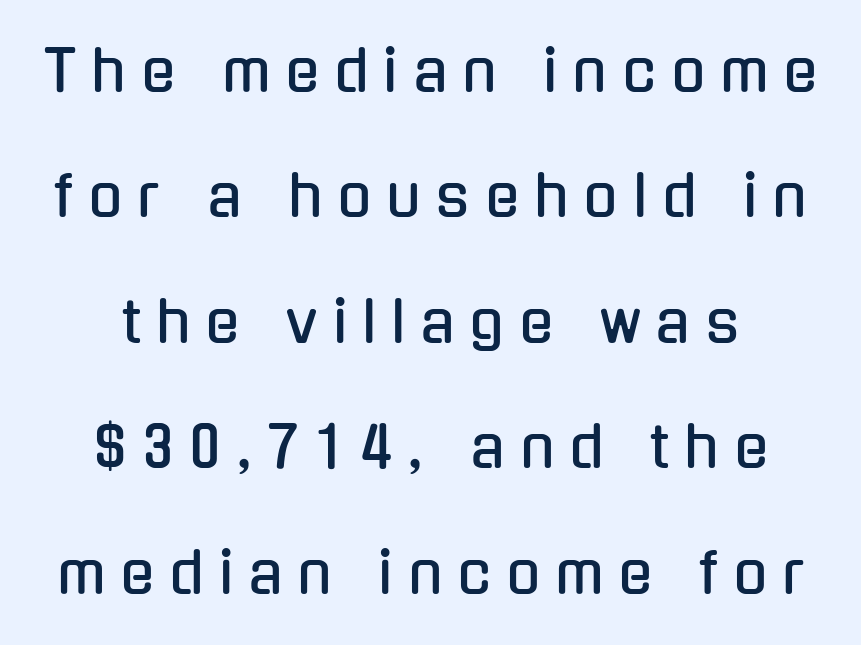
The image shows 56 px condensed sans-serif type, upright; set loose line spacing (2.24x), unusually wide letter spacing (+0.27 em), not underlined; low stroke contrast and a medium x-height.
